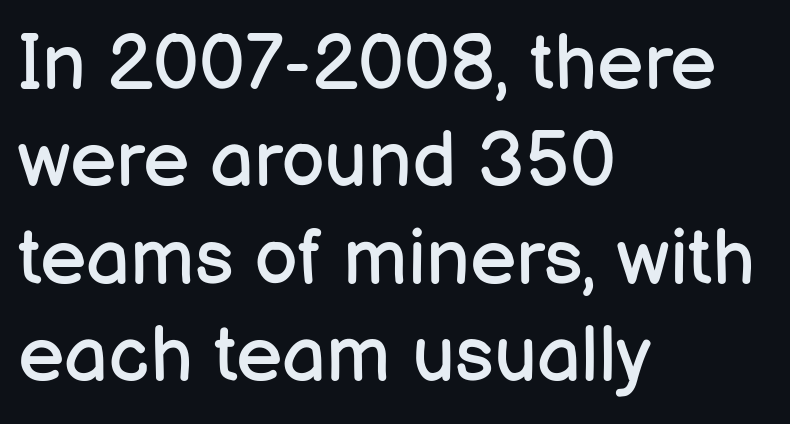
The image shows 78 px regular-weight sans-serif type, upright; set left-aligned, normal line spacing (1.25x), normal letter spacing, not underlined; low stroke contrast and a medium x-height.
